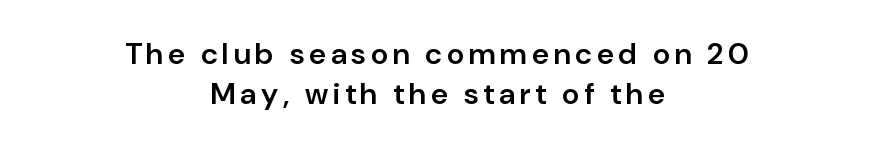
The image shows 30 px semibold sans-serif type, upright; set centered, normal line spacing (1.35x), not underlined; low stroke contrast and a medium x-height.
